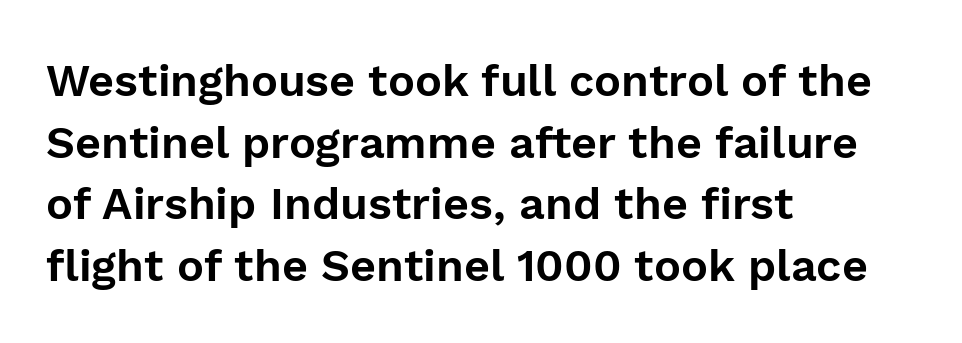
Q: Is the text italic (slanted)? A: No, it is upright.
Q: Is the typeface a serif or a sans-serif typeface? A: Sans-serif.
Q: Is the text underlined? A: No.
Q: How is the paragraph aligned? A: Left-aligned.
Q: Is the spacing between letters normal or unusually wide? A: Normal.
Q: Is the spacing between lines tight, normal or loose? A: Normal.
Q: Width (condensed, normal, or wide)? A: Normal.
Q: Stroke contrast? A: Low.
Q: x-height? A: Medium.
Q: Monospaced? A: No.
